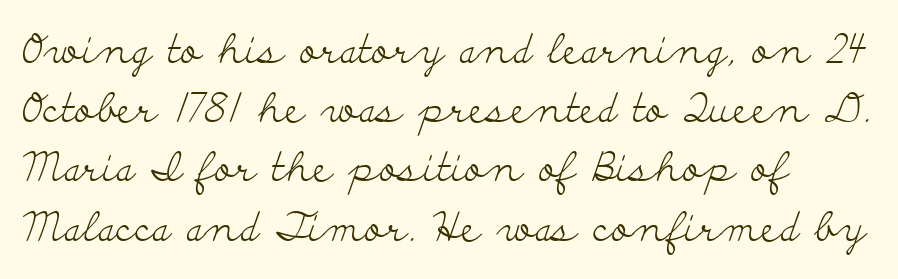
Q: Is the text bold? A: No.
Q: Is the text italic (slanted)? A: Yes.
Q: Is the typeface a serif or a sans-serif typeface? A: Serif.
Q: Is the text underlined? A: No.
Q: How is the paragraph aligned? A: Left-aligned.
Q: Is the spacing between letters normal or unusually wide? A: Normal.
Q: Is the spacing between lines tight, normal or loose? A: Normal.
Q: Width (condensed, normal, or wide)? A: Wide.
Q: Stroke contrast? A: Low.
Q: x-height? A: Small.
Q: Monospaced? A: No.
